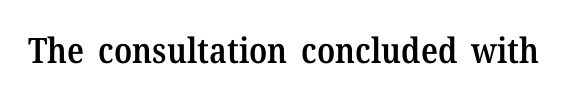
The font is running at a semibold setting, under full bold. These lines are rendered in a variable-pitch font. The string is rendered with underlining switched off. Regarding serifs, this sample has them. How are the letters spaced? Ordinarily, with no added tracking.
